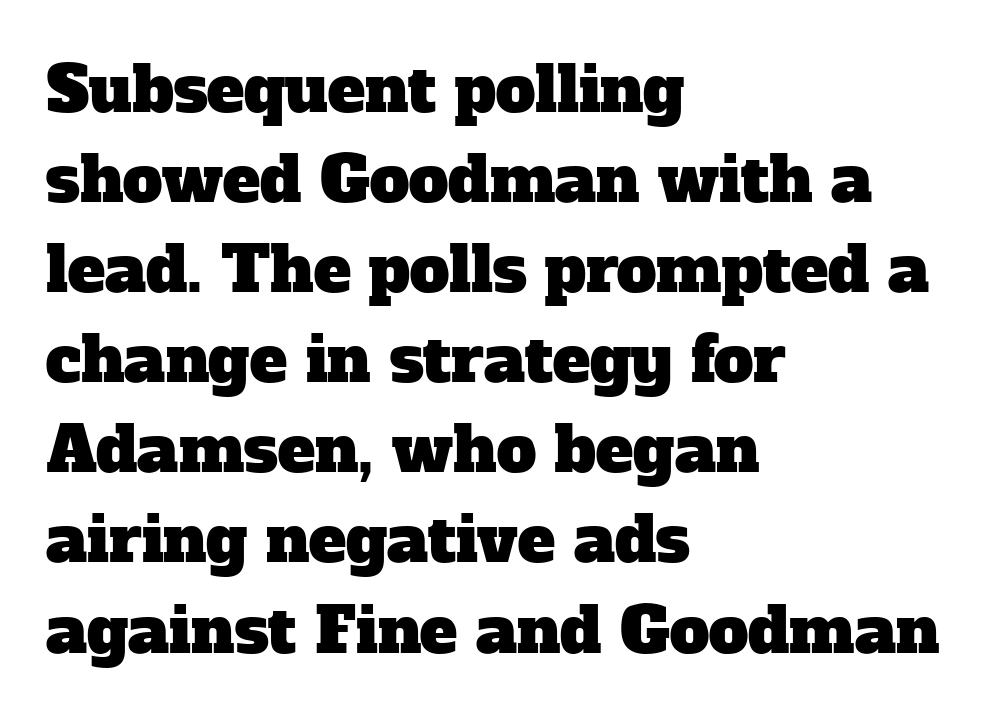
Q: Is the typeface a serif or a sans-serif typeface? A: Serif.
Q: Is the text underlined? A: No.
Q: How is the paragraph aligned? A: Left-aligned.
Q: Is the spacing between letters normal or unusually wide? A: Normal.
Q: Is the spacing between lines tight, normal or loose? A: Normal.
Q: Width (condensed, normal, or wide)? A: Normal.
Q: Stroke contrast? A: Low.
Q: x-height? A: Medium.
Q: Monospaced? A: No.
